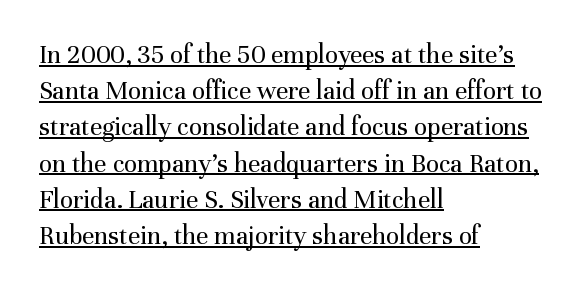
{"italic": "no", "bold": "no", "underline": "yes", "align": "left", "line_spacing": "normal", "line_spacing_ratio": 1.34, "letter_spacing": "normal", "letter_spacing_em": 0.0, "glyph_px": 27}
